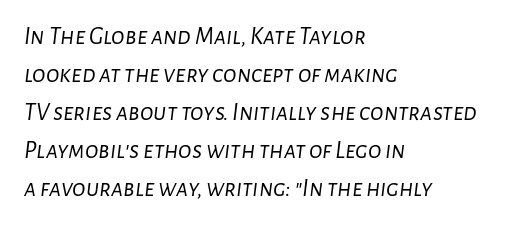
Stems here are at most as thick as an everyday book face. Between one letter and the next there's only the usual sliver of space. Rendered with sloped, italic letterforms. These lines sit exactly where default settings would place them. No word sits above an underline. This rendering uses left alignment, leaving the right contour irregular.
